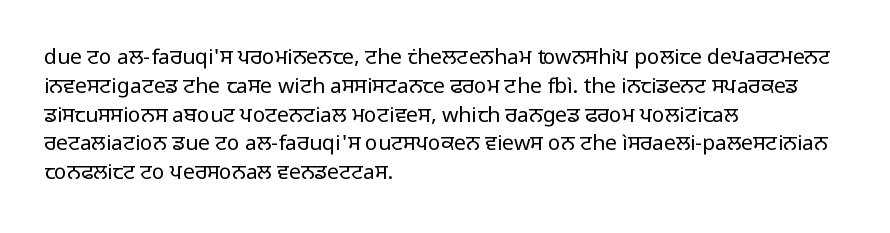
The image shows 21 px text type, upright; set left-aligned, normal line spacing (1.37x), normal letter spacing, not underlined.
